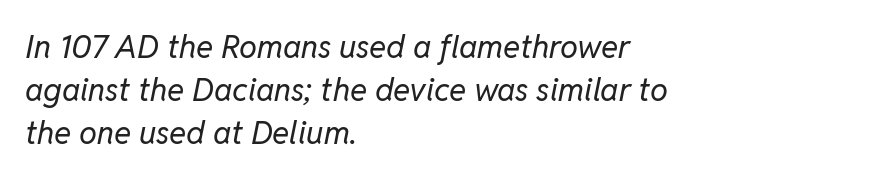
The image shows 32 px regular-weight type, italic (leaning right); set left-aligned, normal line spacing (1.34x), normal letter spacing, not underlined; low stroke contrast and a medium x-height.
